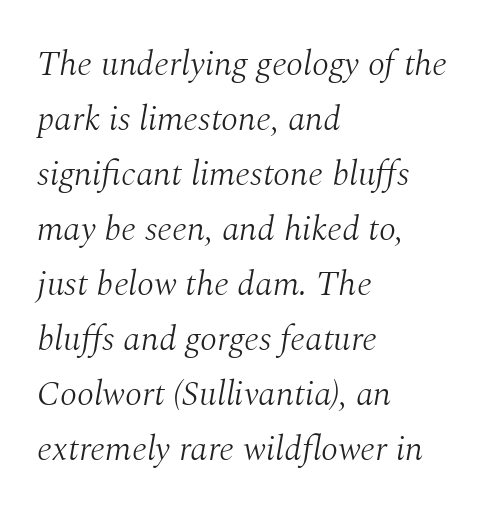
The image shows 35 px light serif type, italic (leaning right); set left-aligned, normal line spacing (1.57x), normal letter spacing, not underlined; medium stroke contrast and a medium x-height.
